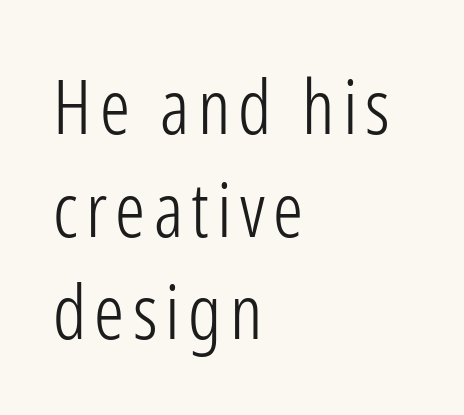
The typesetting does not lean heavy: it is not bold. The face used here is proportionally spaced, like ordinary book or web type. This block has exactly the height ordinary leading produces. Look at the bottom of the vertical strokes: they stop flat, with no serifs. These lines were composed using upright roman letters.
